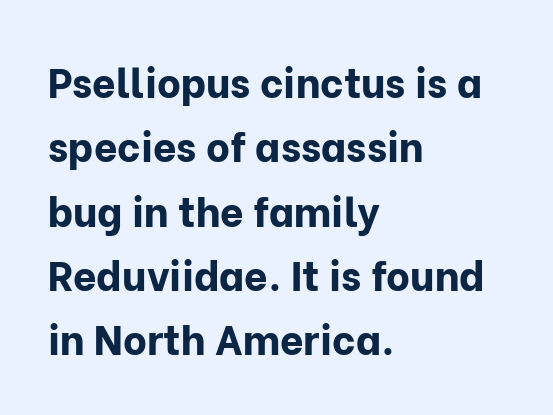
The image shows 41 px bold sans-serif type, upright; set left-aligned, normal line spacing (1.57x), normal letter spacing, not underlined; low stroke contrast and a medium x-height.
